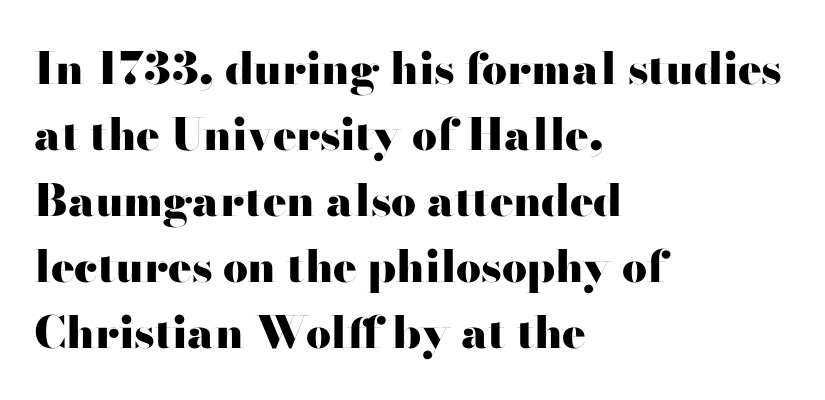
Q: Is the text bold? A: Yes.
Q: Is the text italic (slanted)? A: No, it is upright.
Q: Is the typeface a serif or a sans-serif typeface? A: Sans-serif.
Q: Is the text underlined? A: No.
Q: How is the paragraph aligned? A: Left-aligned.
Q: Is the spacing between letters normal or unusually wide? A: Normal.
Q: Is the spacing between lines tight, normal or loose? A: Normal.
Q: Width (condensed, normal, or wide)? A: Wide.
Q: Stroke contrast? A: High.
Q: x-height? A: Small.
Q: Monospaced? A: No.
